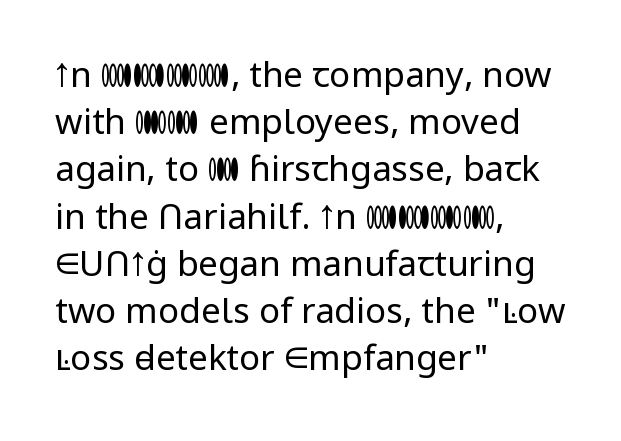
The image shows 35 px regular-weight sans-serif type, upright; set left-aligned, normal line spacing (1.35x), normal letter spacing, not underlined; low stroke contrast and a medium x-height.
